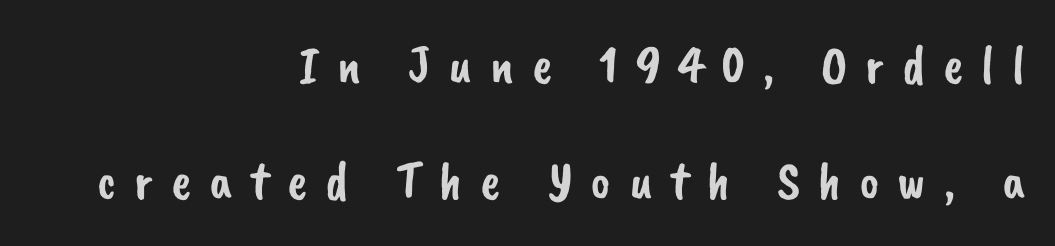
Q: Is the typeface a serif or a sans-serif typeface? A: Sans-serif.
Q: Is the text underlined? A: No.
Q: How is the paragraph aligned? A: Right-aligned.
Q: Is the spacing between letters normal or unusually wide? A: Unusually wide.
Q: Is the spacing between lines tight, normal or loose? A: Loose.
Q: Width (condensed, normal, or wide)? A: Normal.
Q: Stroke contrast? A: Low.
Q: x-height? A: Small.
Q: Monospaced? A: No.
